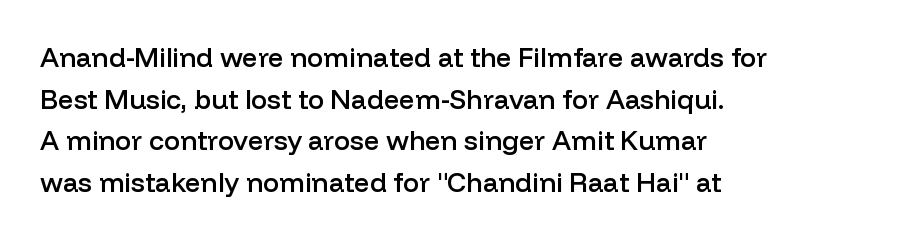
The foot of each line stays bare and open. Teacher's note: observe the even left margin — that is flush-left alignment. Summary of vertical rhythm: regular, with standard interline spacing. The typesetting leans somewhat heavy: a semibold. The lettering stays uniformly vertical, giving the passage a roman look.
